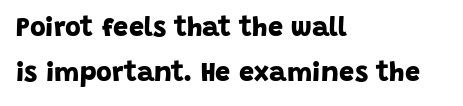
Rule under the text: the space is simply empty. What stands out about the letter spacing? Nothing — it is the standard amount. Strokes here are thick enough to call this a true bold. If you drew a ruler down the left edge, every line would touch it.
